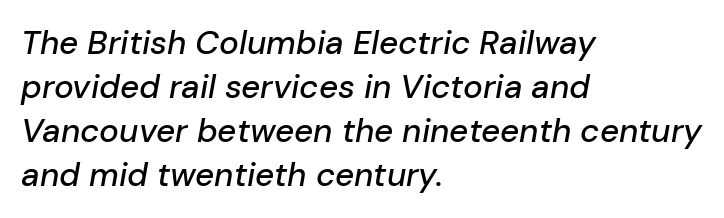
Q: Is the text italic (slanted)? A: Yes, it leans right by about 10 degrees.
Q: Is the text underlined? A: No.
Q: How is the paragraph aligned? A: Left-aligned.
Q: Is the spacing between letters normal or unusually wide? A: Normal.
Q: Is the spacing between lines tight, normal or loose? A: Normal.
Q: Width (condensed, normal, or wide)? A: Normal.
Q: Stroke contrast? A: Low.
Q: x-height? A: Medium.
Q: Monospaced? A: No.
